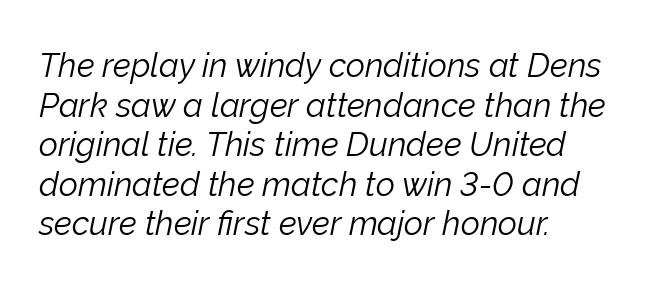
{"italic": "yes", "lean": "right", "slant_degrees": 12, "bold": "no", "weight": "light", "width": "normal", "stroke_contrast": "low", "x_height": "medium", "monospaced": "no", "underline": "no", "line_spacing_ratio": 1.2, "letter_spacing": "normal", "letter_spacing_em": 0.0, "glyph_px": 33}
